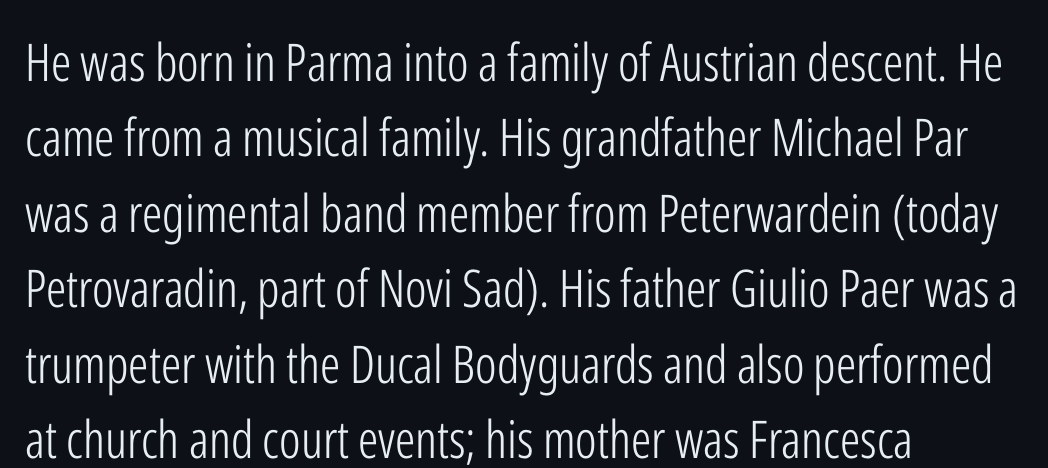
Q: Is the text bold? A: No.
Q: Is the text italic (slanted)? A: No, it is upright.
Q: Is the typeface a serif or a sans-serif typeface? A: Sans-serif.
Q: Is the text underlined? A: No.
Q: How is the paragraph aligned? A: Left-aligned.
Q: Is the spacing between letters normal or unusually wide? A: Normal.
Q: Is the spacing between lines tight, normal or loose? A: Normal.
Q: Width (condensed, normal, or wide)? A: Condensed.
Q: Stroke contrast? A: Low.
Q: x-height? A: Medium.
Q: Monospaced? A: No.
